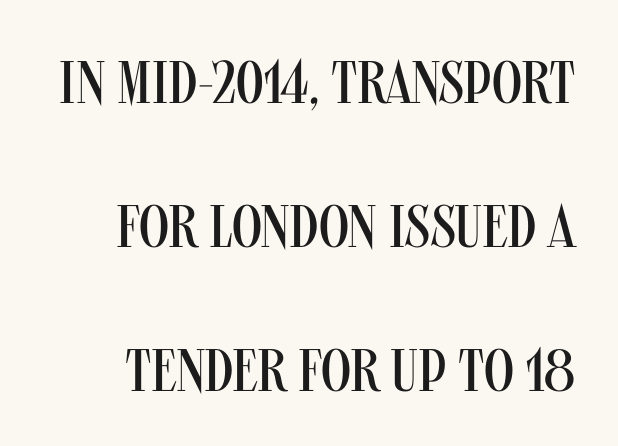
The image shows 60 px regular-weight, condensed sans-serif type, upright; set loose line spacing (2.4x), normal letter spacing, not underlined; medium stroke contrast and a large x-height.
